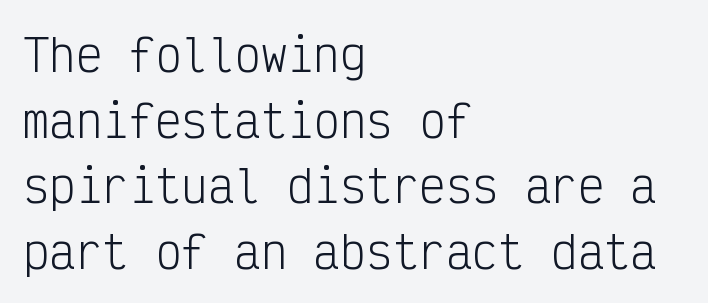
The image shows 44 px light, condensed sans-serif type, upright, monospaced; set left-aligned, normal line spacing (1.49x), normal letter spacing, not underlined; low stroke contrast and a medium x-height.
